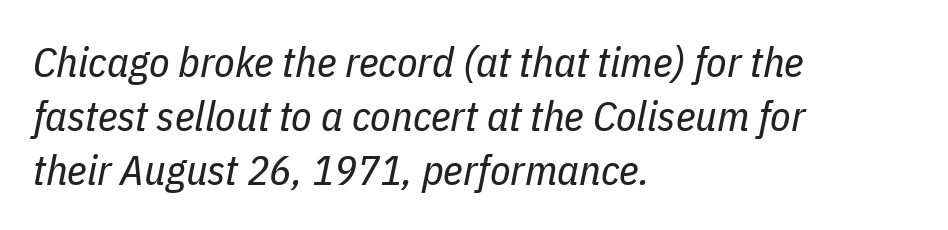
The image shows 42 px regular-weight, condensed type, italic (leaning right); set left-aligned, normal line spacing (1.28x), normal letter spacing, not underlined; low stroke contrast and a medium x-height.
